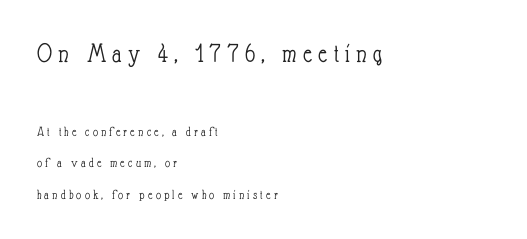
There is plenty of visible air inserted between adjacent glyphs. The letterforms sit at book weight or below. Think of a printed novel: that variable character pitch is what you see here. The text block is weighted toward the left margin, trailing off unevenly rightward.
